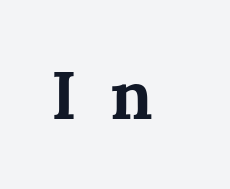
Q: Is the text bold? A: Yes.
Q: Is the text italic (slanted)? A: No, it is upright.
Q: Is the typeface a serif or a sans-serif typeface? A: Serif.
Q: Is the text underlined? A: No.
Q: Is the spacing between letters normal or unusually wide? A: Unusually wide.
Q: Width (condensed, normal, or wide)? A: Normal.
Q: Stroke contrast? A: Medium.
Q: x-height? A: Medium.
Q: Monospaced? A: No.
